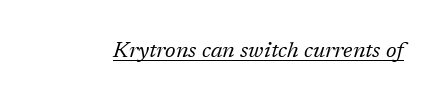
{"italic": "yes", "lean": "right", "slant_degrees": 17, "bold": "no", "underline": "yes", "letter_spacing": "normal", "letter_spacing_em": 0.0, "glyph_px": 22}
